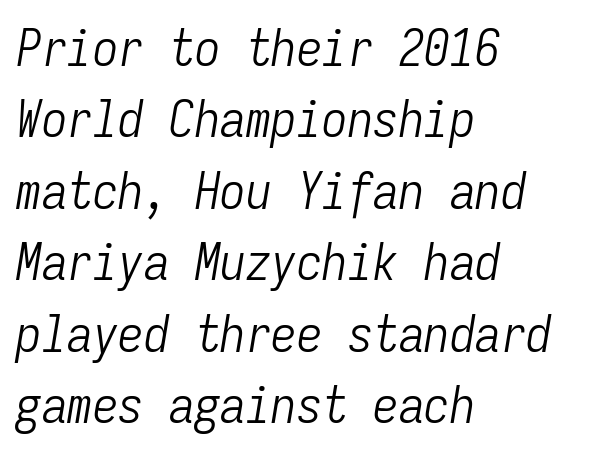
The typesetter chose a ragged-right arrangement here. The typesetting does not lean heavy: it is not bold. One glance says typical: line gaps are just what's usual. Note the uniform advance width — an 'i' takes as much space as an 'm'.
